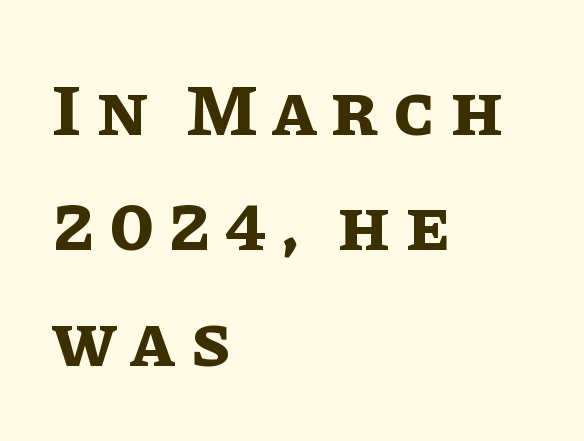
The image shows 74 px bold type, upright; set left-aligned, normal line spacing (1.56x), unusually wide letter spacing (+0.2 em), not underlined; low stroke contrast and a large x-height.
